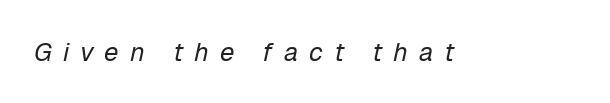
The image shows 26 px text type, italic (leaning right); set unusually wide letter spacing (+0.42 em), not underlined.
